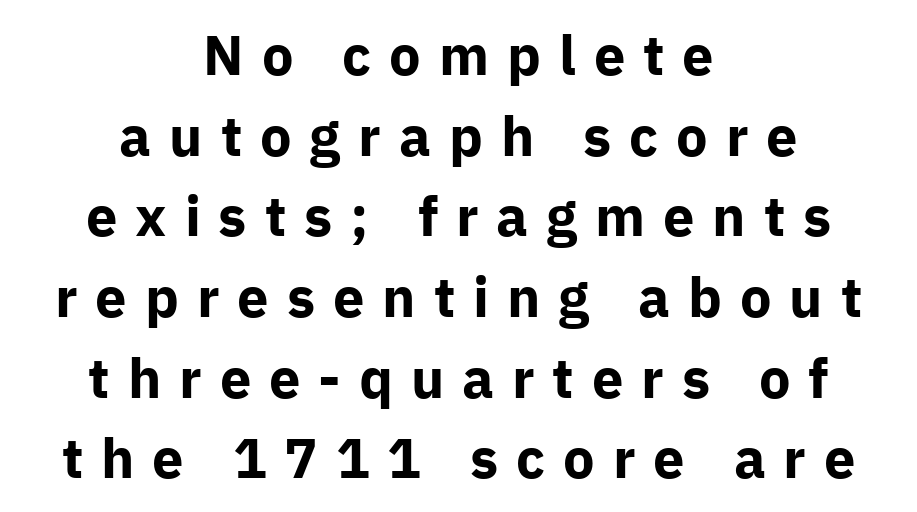
{"serif": "no", "italic": "no", "bold": "yes", "weight": "bold", "width": "normal", "stroke_contrast": "low", "x_height": "medium", "monospaced": "no", "underline": "no", "align": "center", "line_spacing": "normal", "line_spacing_ratio": 1.44, "letter_spacing": "wide", "letter_spacing_em": 0.32, "glyph_px": 56}
